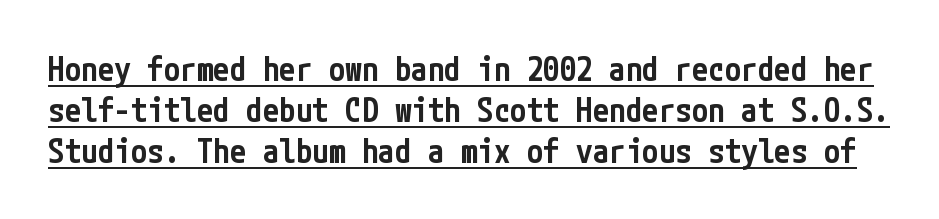
Nope, not italic — everything's standing straight. Compared with typical body copy, the letter spacing here is the same. Each letter's strokes conclude bluntly, with no projecting serifs. A somewhat darkened texture: the type is semibold rather than bold. Honestly, the underline is the first thing you notice here.
